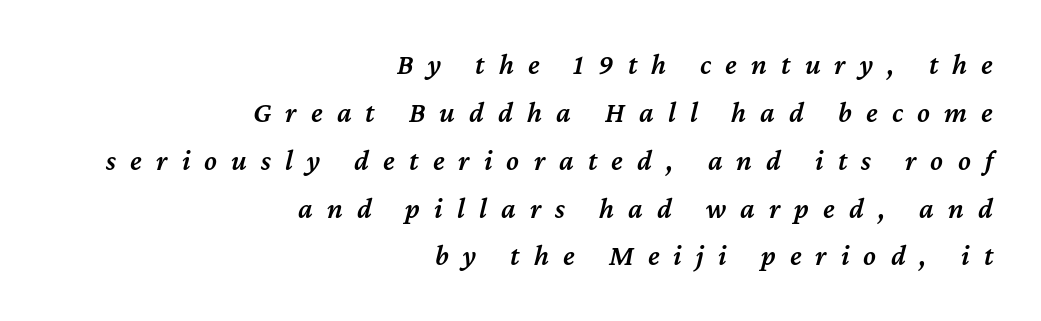
Q: Is the text bold? A: Semi-bold.
Q: Is the text italic (slanted)? A: Yes, it leans right by about 12 degrees.
Q: Is the text underlined? A: No.
Q: How is the paragraph aligned? A: Right-aligned.
Q: Is the spacing between letters normal or unusually wide? A: Unusually wide.
Q: Is the spacing between lines tight, normal or loose? A: Normal.
Q: Width (condensed, normal, or wide)? A: Normal.
Q: Stroke contrast? A: Medium.
Q: x-height? A: Medium.
Q: Monospaced? A: No.
